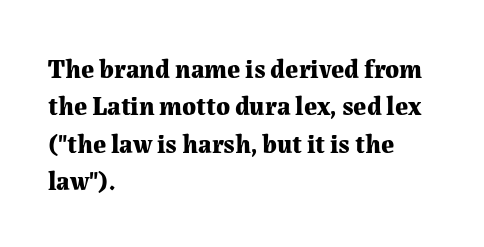
Q: Is the text bold? A: Yes.
Q: Is the text italic (slanted)? A: No, it is upright.
Q: Is the text underlined? A: No.
Q: How is the paragraph aligned? A: Left-aligned.
Q: Is the spacing between letters normal or unusually wide? A: Normal.
Q: Is the spacing between lines tight, normal or loose? A: Normal.
